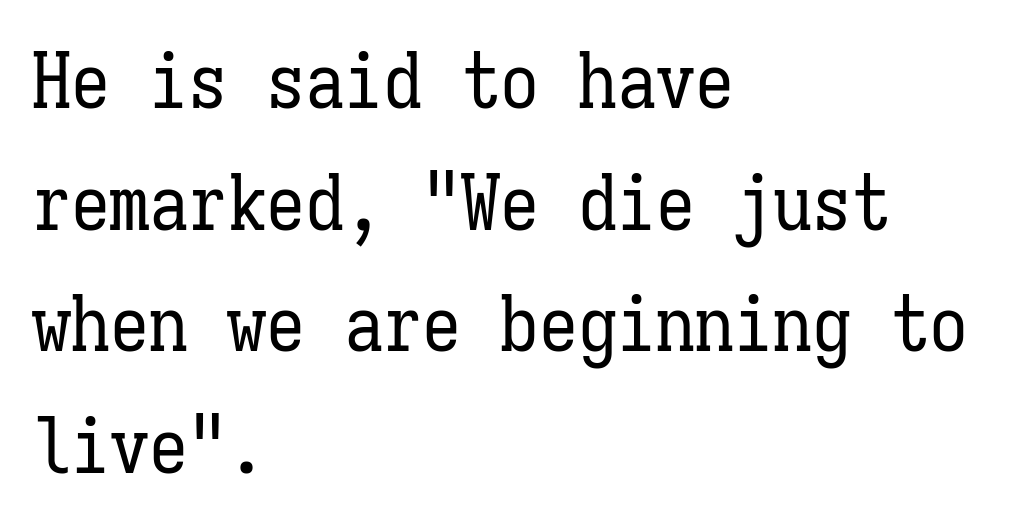
The image shows 78 px regular-weight, condensed type, upright, monospaced; set left-aligned, normal line spacing (1.56x), normal letter spacing, not underlined; low stroke contrast and a medium x-height.
